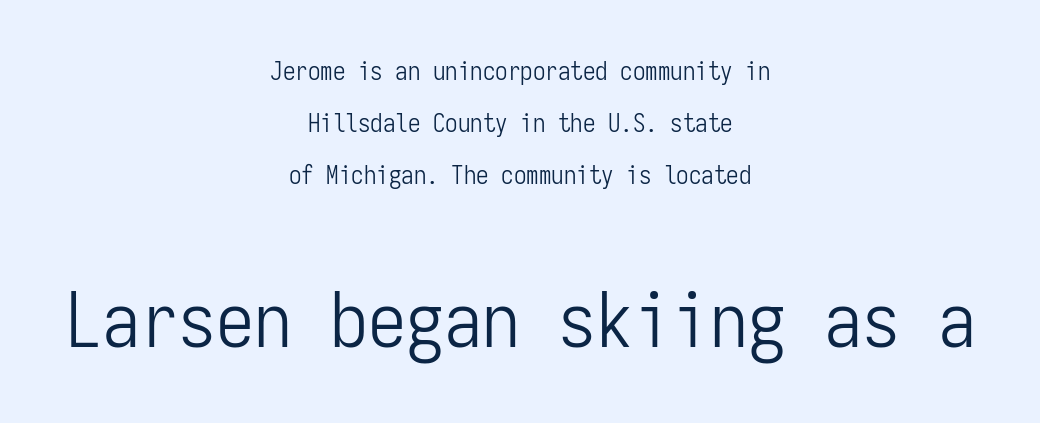
This rendering uses center alignment, leaving both contours irregular but symmetric. These lines are composed in type without serifs. Caption: upper text group reduced, lower text group enlarged. The rendering keeps characters at their native spacing. Weight: not bold — regular or lighter. When letters stand straight like this, we call the style roman or upright.
